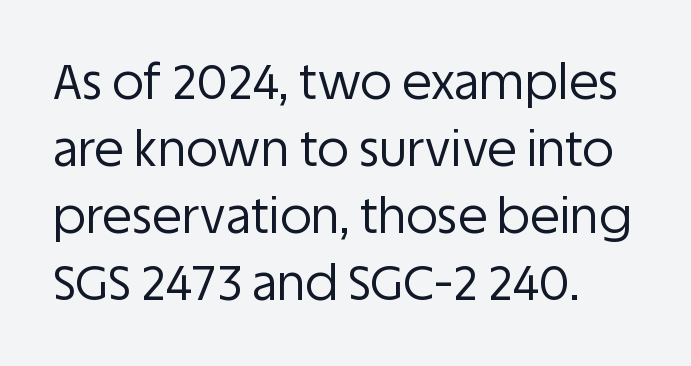
Is the letter spacing exaggerated? No — it looks like the ordinary default. The passage shown is typeset with a sans-serif family. Unmarked baselines from the first word to the last. Successive baselines arrive at the customary interval. Here the designer chose a conventional face with non-uniform glyph widths.
